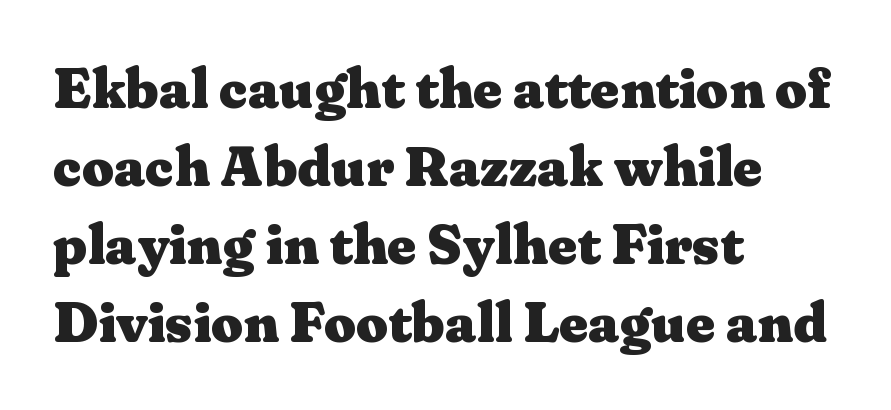
{"serif": "yes", "italic": "no", "bold": "yes", "weight": "heavy", "width": "wide", "stroke_contrast": "medium", "x_height": "medium", "monospaced": "no", "underline": "no", "align": "left", "line_spacing": "normal", "line_spacing_ratio": 1.39, "letter_spacing": "normal", "letter_spacing_em": 0.0, "glyph_px": 56}
